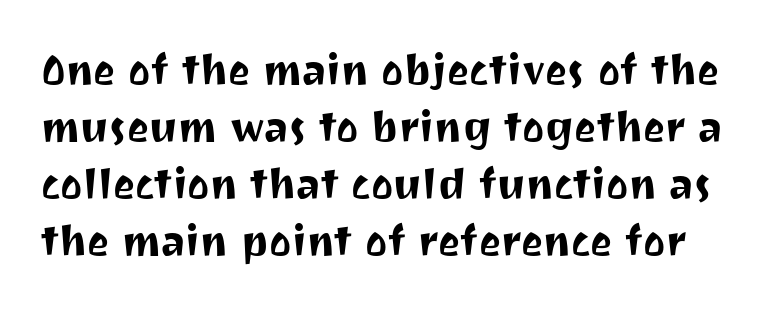
The image shows 42 px sans-serif type, upright; set normal line spacing (1.36x), normal letter spacing, not underlined; medium stroke contrast and a medium x-height.
